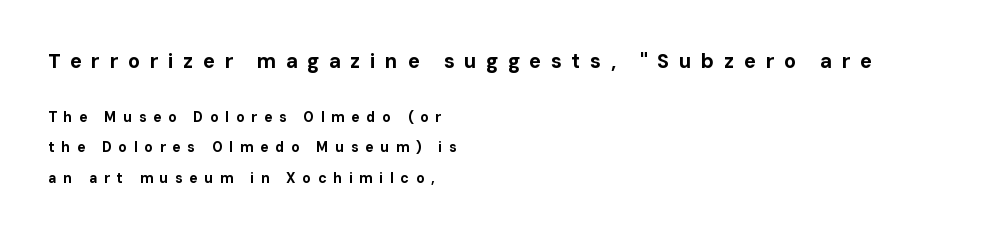
The image shows 20 px bold type, upright; set left-aligned, loose line spacing (2.19x), unusually wide letter spacing (+0.48 em), not underlined; the first (top) block is 1.43x larger.
